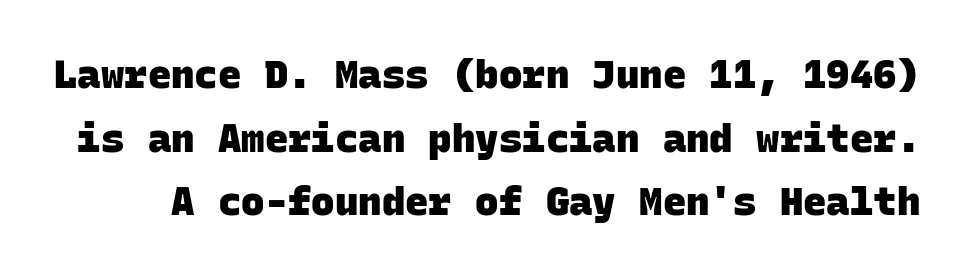
The image shows 39 px heavy sans-serif type, monospaced; set normal line spacing (1.63x), normal letter spacing, not underlined; low stroke contrast and a large x-height.
